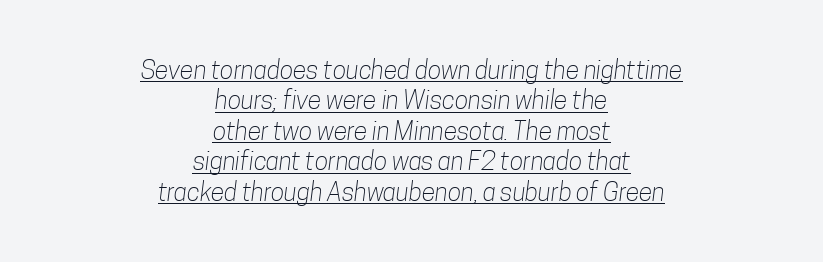
{"bold": "no", "underline": "yes", "align": "center", "line_spacing_ratio": 1.22, "letter_spacing": "normal", "letter_spacing_em": 0.0, "glyph_px": 25}
